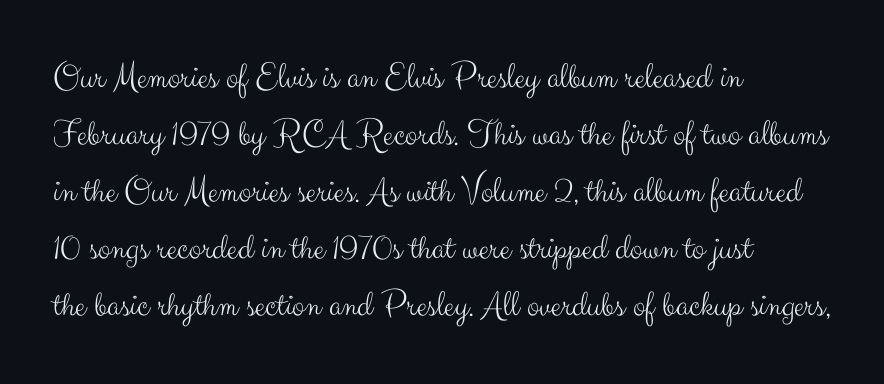
Stems and bowls with no extra thickness — not bold. Line starts are locked; line ends wander. The line texture is even and compact thanks to regular tracking.
